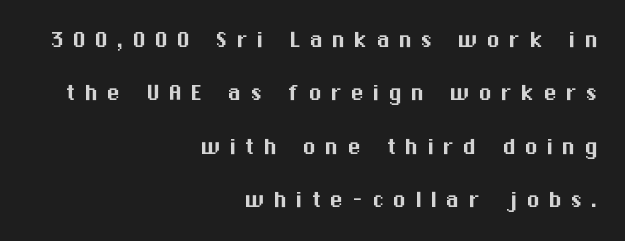
{"italic": "no", "underline": "no", "align": "right", "line_spacing": "loose", "line_spacing_ratio": 1.98, "letter_spacing": "wide", "letter_spacing_em": 0.32, "glyph_px": 27}
